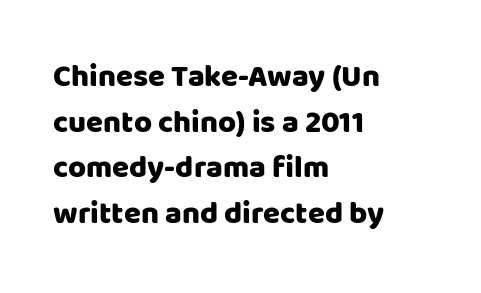
Q: Is the text italic (slanted)? A: No, it is upright.
Q: Is the typeface a serif or a sans-serif typeface? A: Sans-serif.
Q: Is the text underlined? A: No.
Q: How is the paragraph aligned? A: Left-aligned.
Q: Is the spacing between letters normal or unusually wide? A: Normal.
Q: Is the spacing between lines tight, normal or loose? A: Normal.
Q: Width (condensed, normal, or wide)? A: Normal.
Q: Stroke contrast? A: Low.
Q: x-height? A: Large.
Q: Monospaced? A: No.
